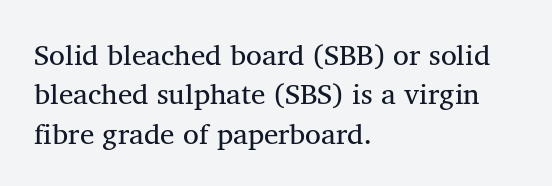
The image shows 29 px regular-weight serif type; set left-aligned, normal line spacing (1.36x), normal letter spacing, not underlined; medium stroke contrast and a medium x-height.
